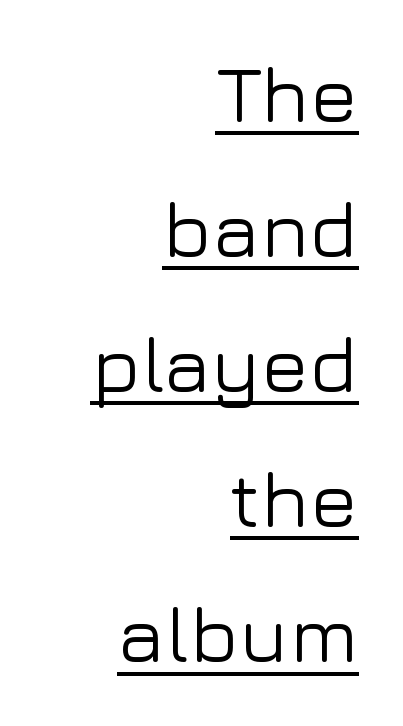
The image shows 79 px sans-serif type, upright; set right-aligned, line spacing 1.71x, normal letter spacing, underlined; low stroke contrast and a medium x-height.
